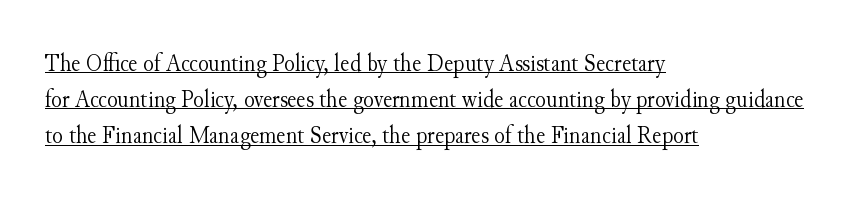
Every stem runs plumb, perpendicular to the baseline. You can see a thin bar hugging the bottom of the glyphs. The rendering keeps characters at their native spacing. A classic flush-left, rag-right setting is used for this passage.
